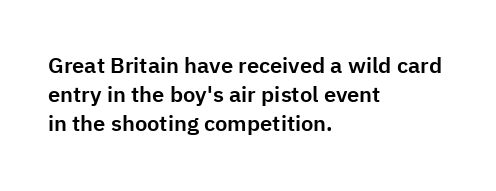
{"italic": "no", "underline": "no", "align": "left", "line_spacing": "normal", "line_spacing_ratio": 1.31, "letter_spacing": "normal", "letter_spacing_em": 0.0, "glyph_px": 22}
